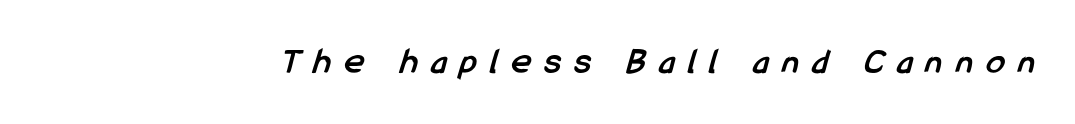
{"serif": "no", "bold": "yes", "weight": "semibold", "width": "condensed", "stroke_contrast": "low", "x_height": "medium", "monospaced": "no", "underline": "no", "letter_spacing": "wide", "letter_spacing_em": 0.37, "glyph_px": 37}
